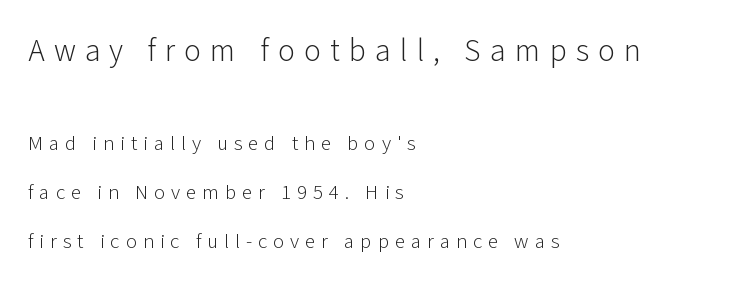
Q: Is the text bold? A: No.
Q: Is the text italic (slanted)? A: No, it is upright.
Q: Is the typeface a serif or a sans-serif typeface? A: Sans-serif.
Q: Is the text underlined? A: No.
Q: How is the paragraph aligned? A: Left-aligned.
Q: Is the spacing between letters normal or unusually wide? A: Unusually wide.
Q: Is the spacing between lines tight, normal or loose? A: Loose.
Q: Which block of text is set in a larger size, the first (top) or the second (bottom)? A: The first (top) one.
Q: Width (condensed, normal, or wide)? A: Normal.
Q: Stroke contrast? A: Low.
Q: x-height? A: Medium.
Q: Monospaced? A: No.
